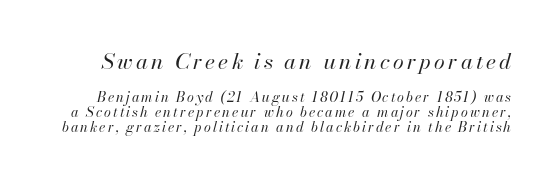
Weight class: somewhere from thin through regular. The specimen omits any rule beneath the text block's lines. Yep, that's italic — everything's leaning. Look at the glyph heights: the upper group is clearly the bigger setting. The leading is snug, giving the passage a crowded texture.
